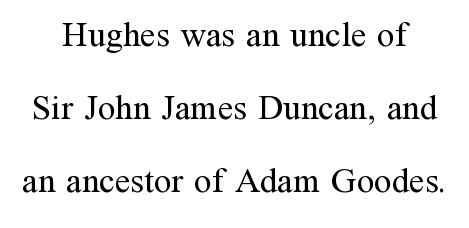
Here the designer chose a conventional face with non-uniform glyph widths. The foot of each line stays bare and open. The rendering uses a large line-height, opening up the rows. Weight: in the light-to-regular range. The face used here is rendered with its standard letterfit.
